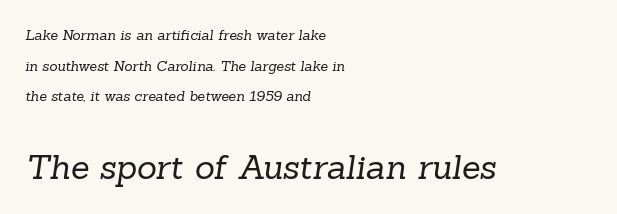
Horizontal alignment here is leftward, the default for most running prose. The rendering enlarges the type as you move from the upper chunk to the lower. Each new line begins a long way beneath the previous one. Caption: face not bold, strokes unweighted. Type style note: has serifs.
